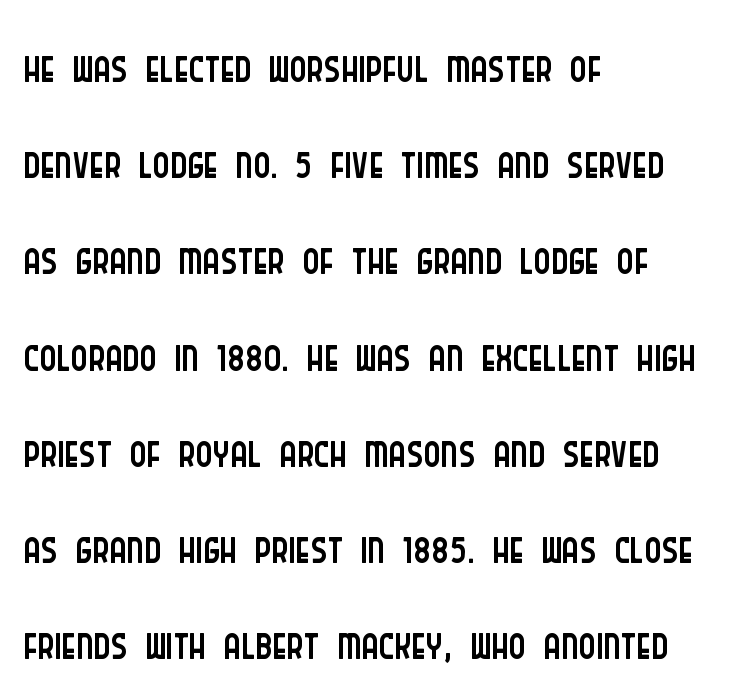
The face looks like a standard text weight, possibly lighter. This sample uses plain, unmodified letter spacing. Teacher's note: observe the even left margin — that is flush-left alignment. Are there feet on the stems? There aren't — it's a sans. The specimen omits any rule beneath the text block's lines.
